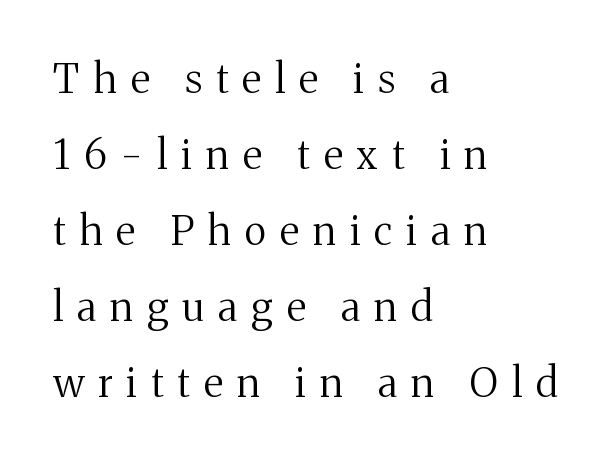
The image shows 40 px regular-weight serif type, upright; set left-aligned, loose line spacing (1.9x), unusually wide letter spacing (+0.35 em), not underlined; medium stroke contrast and a medium x-height.
